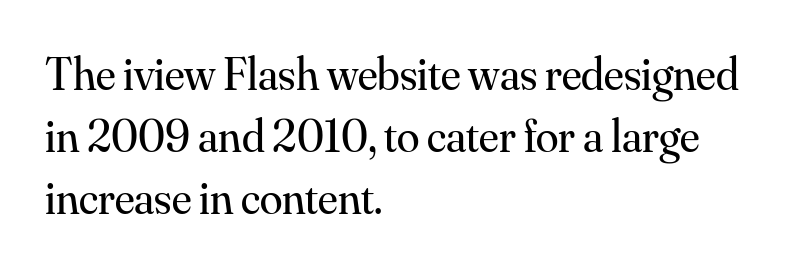
Q: Is the text bold? A: No.
Q: Is the text italic (slanted)? A: No, it is upright.
Q: Is the typeface a serif or a sans-serif typeface? A: Serif.
Q: Is the text underlined? A: No.
Q: How is the paragraph aligned? A: Left-aligned.
Q: Is the spacing between letters normal or unusually wide? A: Normal.
Q: Is the spacing between lines tight, normal or loose? A: Normal.
Q: Width (condensed, normal, or wide)? A: Normal.
Q: Stroke contrast? A: Medium.
Q: x-height? A: Small.
Q: Monospaced? A: No.
